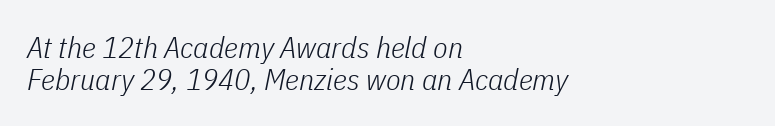
A quiet, ordinary-to-light weight characterises the typeface. Closely set lines give the paragraph a compact silhouette. The letters are slanted; this is an italic face. Do the characters align in a grid? No, the font is proportional.
